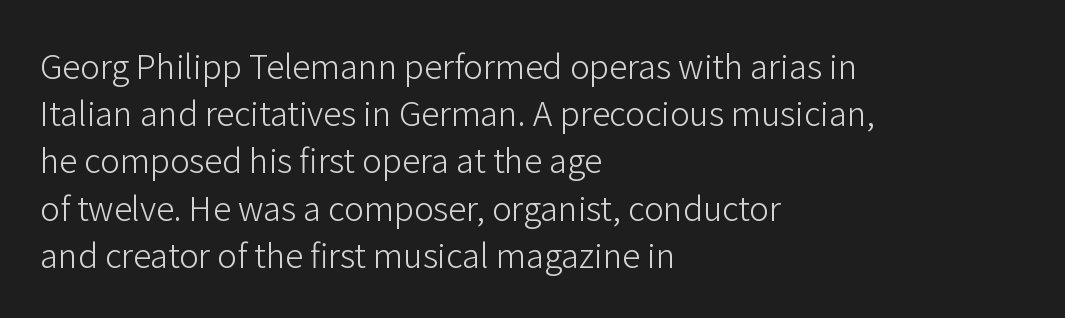
The letters carry no serifs — their stems end cleanly without finishing strokes. Each line starts at the same left margin while the right side varies. Compared with typical paragraphs, the rows here are spaced about the same. The lettering stays uniformly vertical, giving the passage a roman look. Note the varied advance widths — an 'i' is clearly narrower than an 'm'. You could call the tracking neutral — neither tight nor loose.
